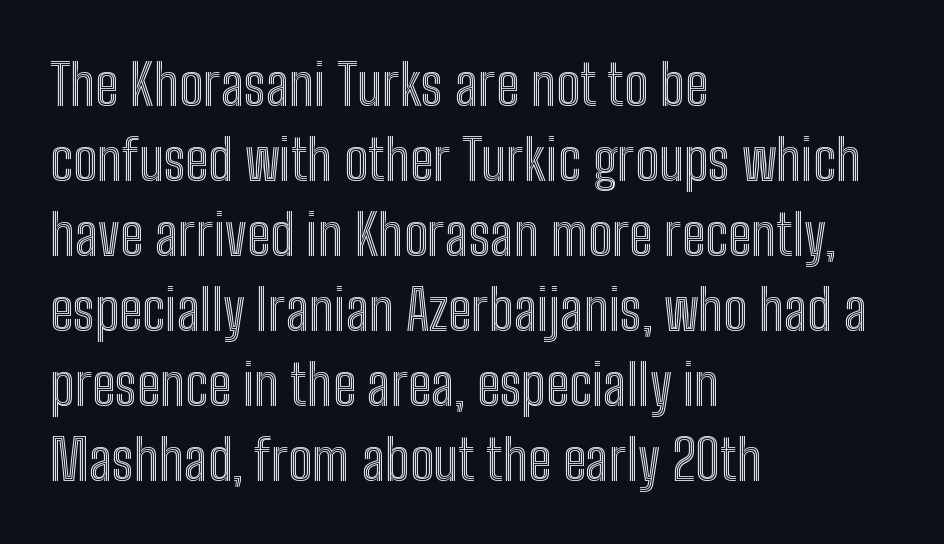
The image shows 56 px condensed type, upright; set left-aligned, normal line spacing (1.34x), normal letter spacing, not underlined; a medium x-height.
